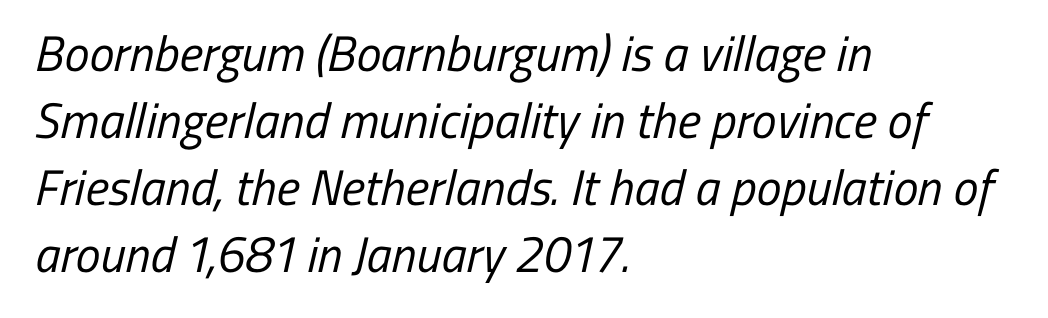
The image shows 50 px regular-weight, condensed sans-serif type; set left-aligned, normal line spacing (1.34x), normal letter spacing, not underlined; low stroke contrast and a medium x-height.
